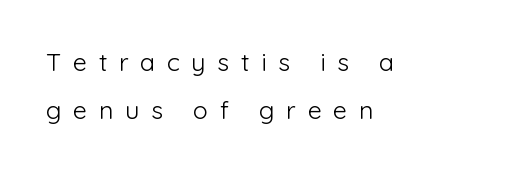
Italic: no, the glyphs are upright roman. Words float on clear page, feet unadorned. The ragged edge is on the right, which tells us the setting is flush left. Interline gaps are noticeably wide in this sample. Stroke thickness stays within the range of a standard reading face or lighter.
